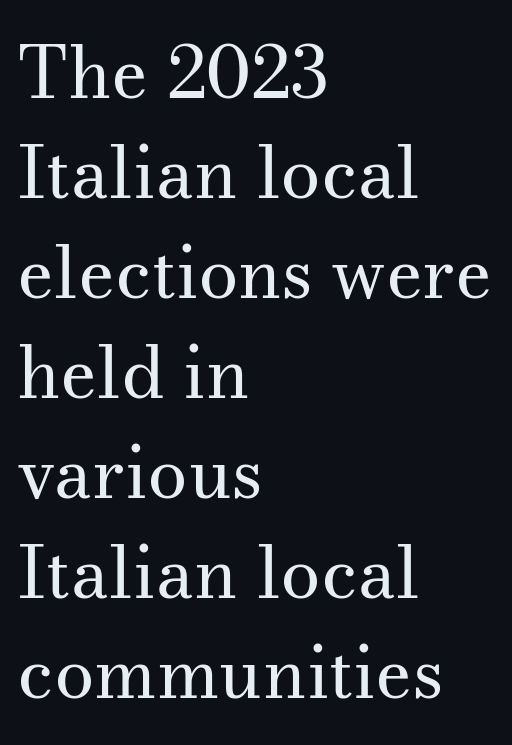
{"serif": "yes", "italic": "no", "bold": "no", "weight": "regular", "width": "normal", "stroke_contrast": "medium", "x_height": "small", "monospaced": "no", "underline": "no", "align": "left", "line_spacing": "normal", "line_spacing_ratio": 1.39, "letter_spacing": "normal", "letter_spacing_em": 0.0, "glyph_px": 72}
